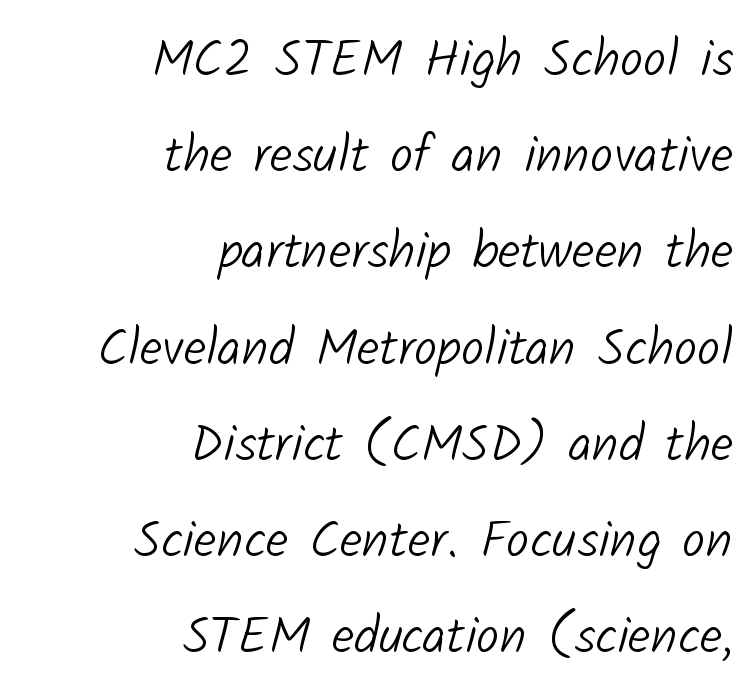
The typesetter chose a ragged-left arrangement here. Beneath every word, the page is bare. Characters follow at the spacing the type designer built in. The face used here is proportionally spaced, like ordinary book or web type.
